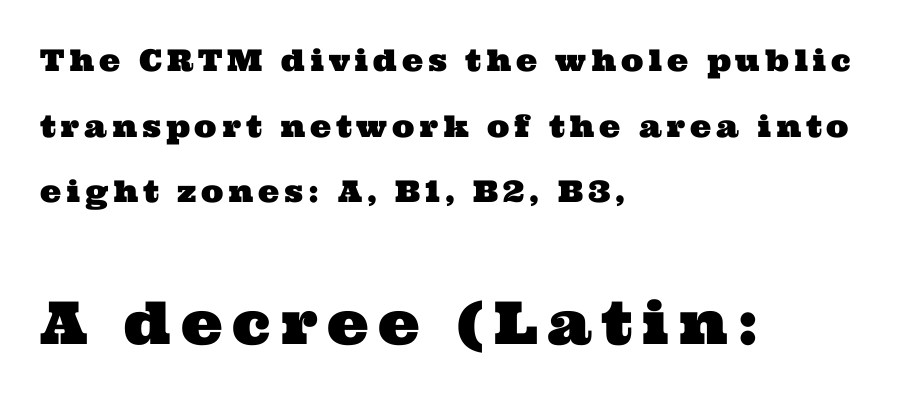
The image shows 59 px wide serif type; set left-aligned, loose line spacing (2.19x), not underlined; the second (bottom) block is 1.97x larger; medium stroke contrast and a medium x-height.
